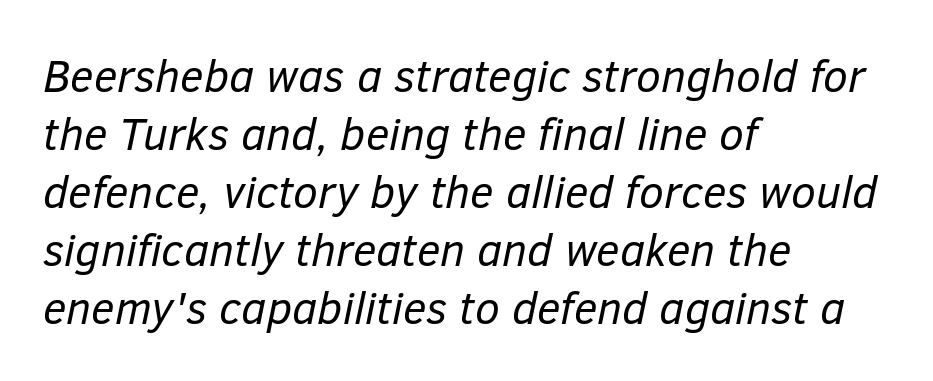
The image shows 45 px regular-weight type, italic (leaning right); set left-aligned, normal line spacing (1.29x), normal letter spacing, not underlined; low stroke contrast and a medium x-height.
